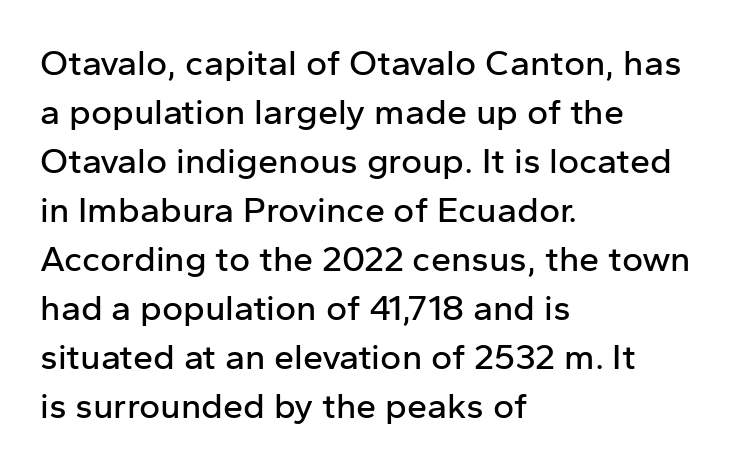
Which margin do the lines hug? The left one — the right edge is uneven. Tracking here is standard; glyphs follow each other at the usual distance. This sample uses a sans-serif face. This rendering features lettering with no underline. Every stem runs plumb, perpendicular to the baseline. Spacing verdict: proportional, widths tailored to each character.
